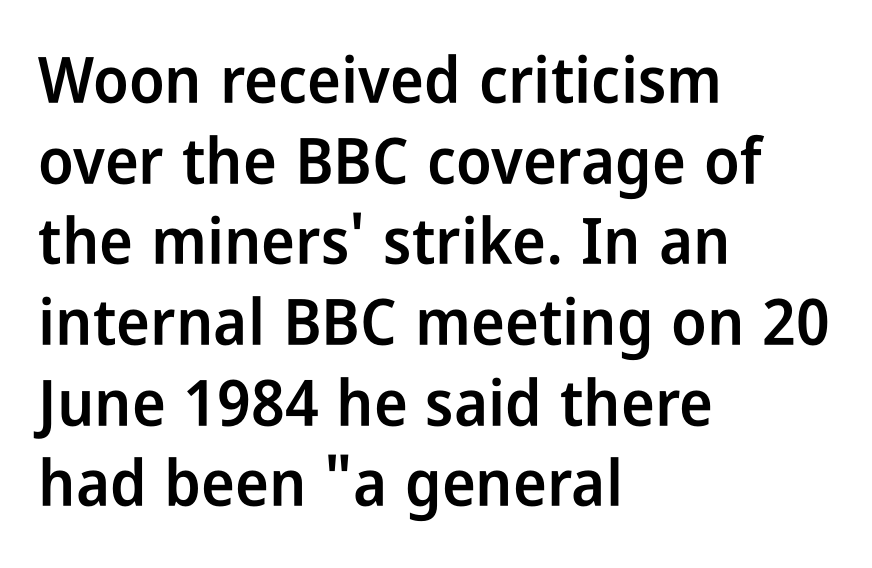
The lines are quadded left. What's the leading like? Ordinary, nothing unusual. A fair bit of extra ink — the face is semibold, not bold. Check the space under the baseline: it is left empty. In terms of letterspacing, this is plain default setting. The type family on display is of the sans-serif kind.
